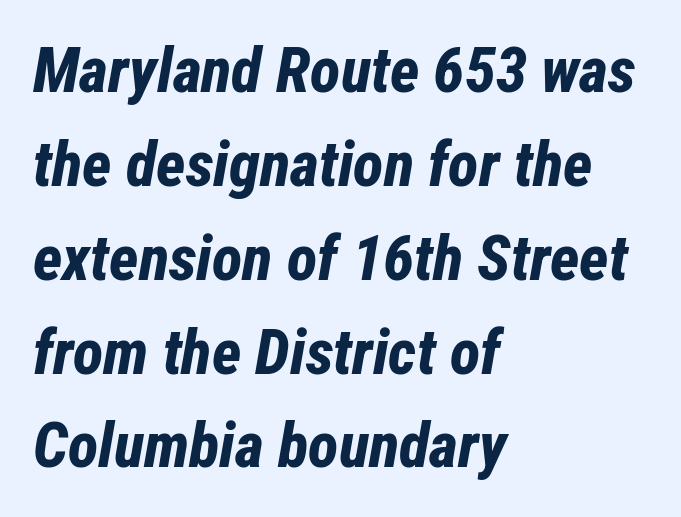
Heft: maximum for text — a bold. Slant detected: the letters are inclined. The rag falls on the right side of this text block. Here the designer chose a conventional face with non-uniform glyph widths.
